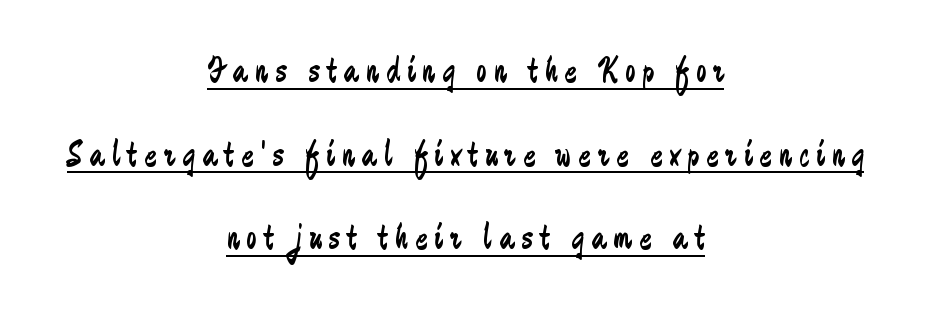
Q: Is the text bold? A: No.
Q: Is the text italic (slanted)? A: Yes.
Q: Is the typeface a serif or a sans-serif typeface? A: Sans-serif.
Q: Is the text underlined? A: Yes.
Q: How is the paragraph aligned? A: Centered.
Q: Is the spacing between letters normal or unusually wide? A: Unusually wide.
Q: Is the spacing between lines tight, normal or loose? A: Loose.
Q: Width (condensed, normal, or wide)? A: Condensed.
Q: Stroke contrast? A: Low.
Q: x-height? A: Small.
Q: Monospaced? A: No.
